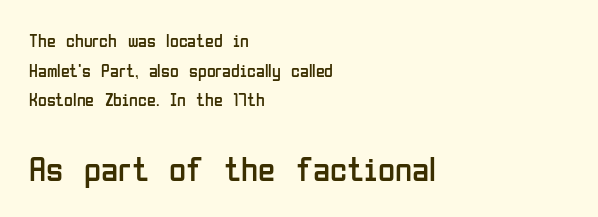
Q: Is the text bold? A: No.
Q: Is the text italic (slanted)? A: No, it is upright.
Q: Is the typeface a serif or a sans-serif typeface? A: Sans-serif.
Q: Is the text underlined? A: No.
Q: How is the paragraph aligned? A: Left-aligned.
Q: Is the spacing between letters normal or unusually wide? A: Normal.
Q: Is the spacing between lines tight, normal or loose? A: Normal.
Q: Which block of text is set in a larger size, the first (top) or the second (bottom)? A: The second (bottom) one.
Q: Width (condensed, normal, or wide)? A: Condensed.
Q: Stroke contrast? A: Low.
Q: x-height? A: Medium.
Q: Monospaced? A: No.
